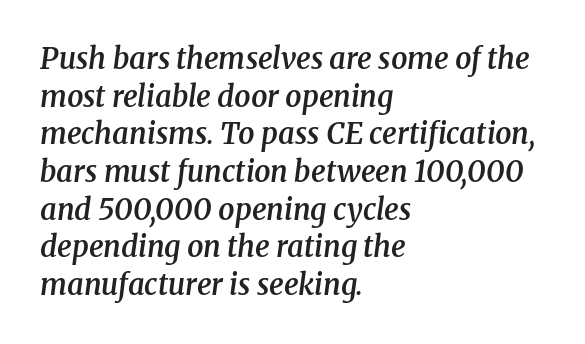
You can tell from the footed stems that serif type was used. Decoration check: the copy has no underline. Its strokes are somewhat broadened, the hallmark of semibold type. Do the characters align in a grid? No, the font is proportional.
